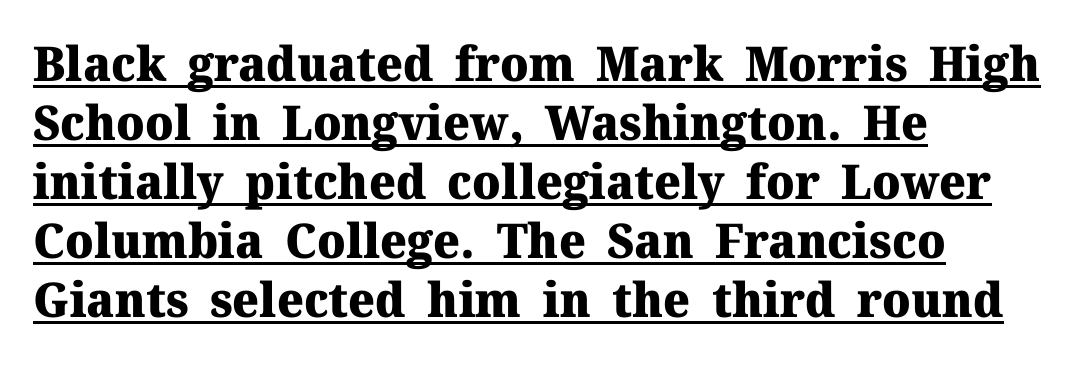
Underline: present. Tracking here is standard; glyphs follow each other at the usual distance. Each line starts at the same left margin while the right side varies. Vertical strokes here are truly vertical. Weight: bold.
